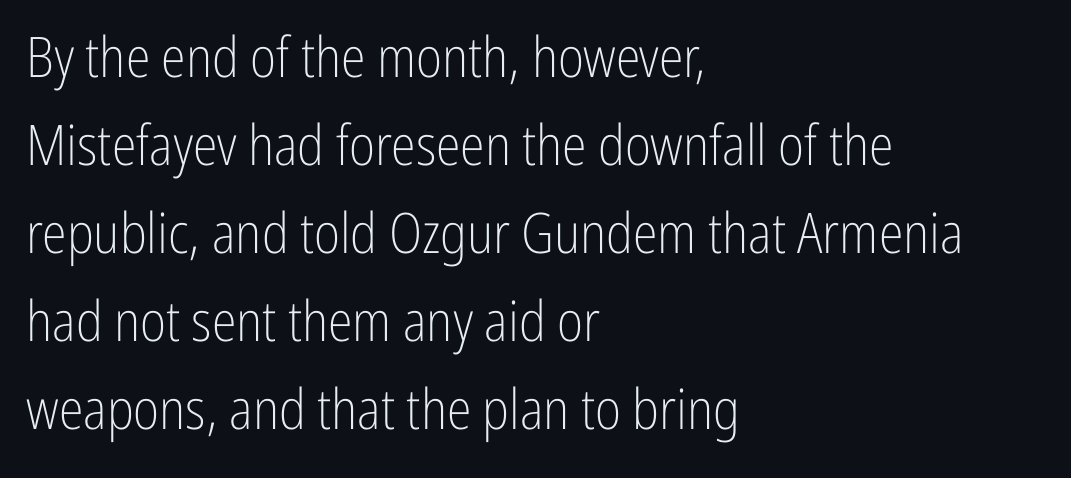
A typesetter would call this zero additional tracking. Nothing sits at the stroke ends, so this counts as sans-serif. This block has exactly the height ordinary leading produces. Spacing verdict: proportional, widths tailored to each character.
